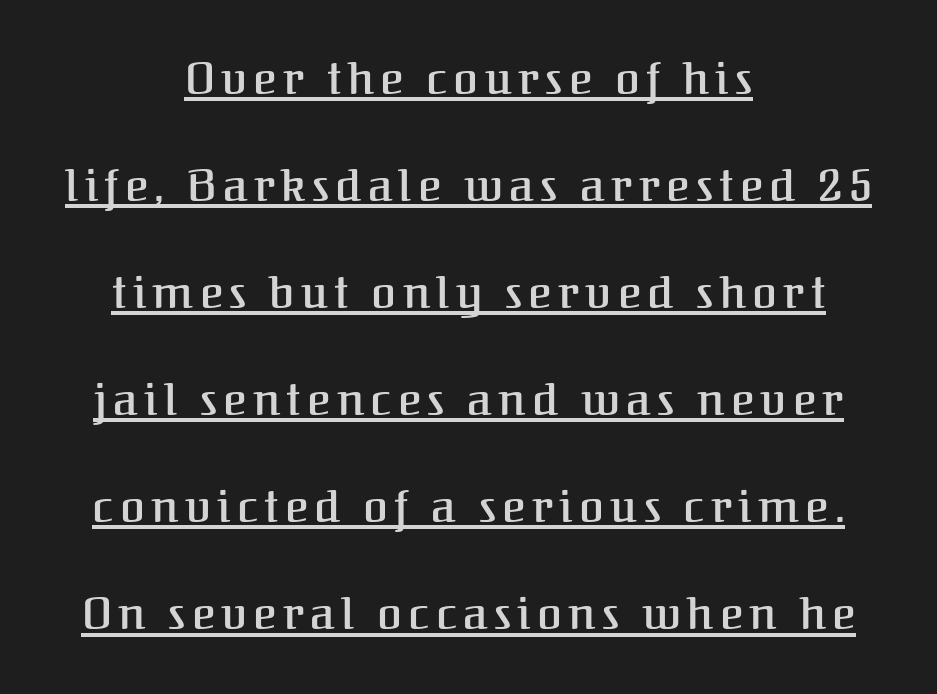
A semibold gives these letters moderate extra thickness, short of bold. Somebody hit Ctrl+U on this one — the words are underlined. Nope, not italic — everything's standing straight. Line starts and ends both wander, symmetrically. The face used here is proportionally spaced, like ordinary book or web type.
